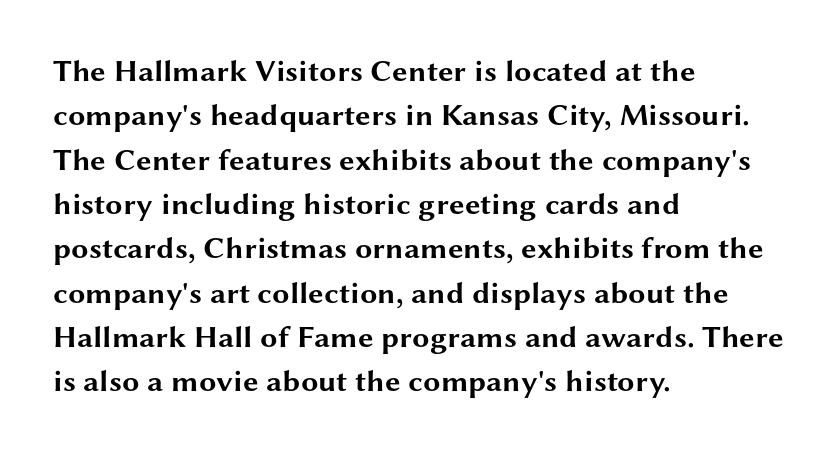
{"serif": "no", "italic": "no", "bold": "yes", "weight": "bold", "width": "wide", "stroke_contrast": "medium", "x_height": "medium", "monospaced": "no", "underline": "no", "align": "left", "line_spacing": "normal", "line_spacing_ratio": 1.43, "letter_spacing": "normal", "letter_spacing_em": 0.0, "glyph_px": 31}
